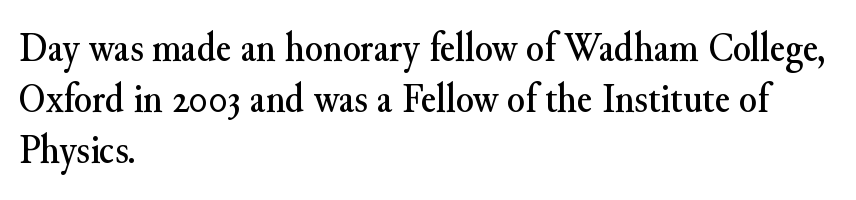
Q: Is the text italic (slanted)? A: No, it is upright.
Q: Is the typeface a serif or a sans-serif typeface? A: Serif.
Q: Is the text underlined? A: No.
Q: How is the paragraph aligned? A: Left-aligned.
Q: Is the spacing between letters normal or unusually wide? A: Normal.
Q: Width (condensed, normal, or wide)? A: Normal.
Q: Stroke contrast? A: Medium.
Q: x-height? A: Small.
Q: Monospaced? A: No.
